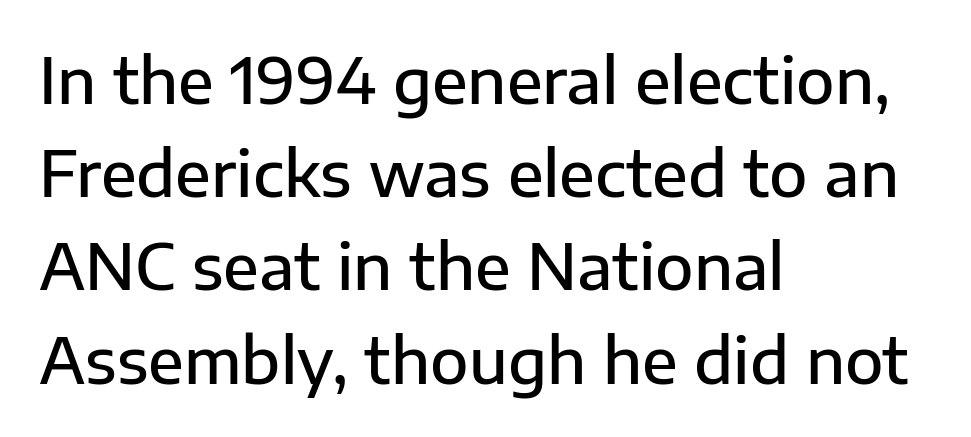
The image shows 63 px semibold sans-serif type, upright; set left-aligned, normal line spacing (1.48x), normal letter spacing, not underlined; low stroke contrast and a medium x-height.
